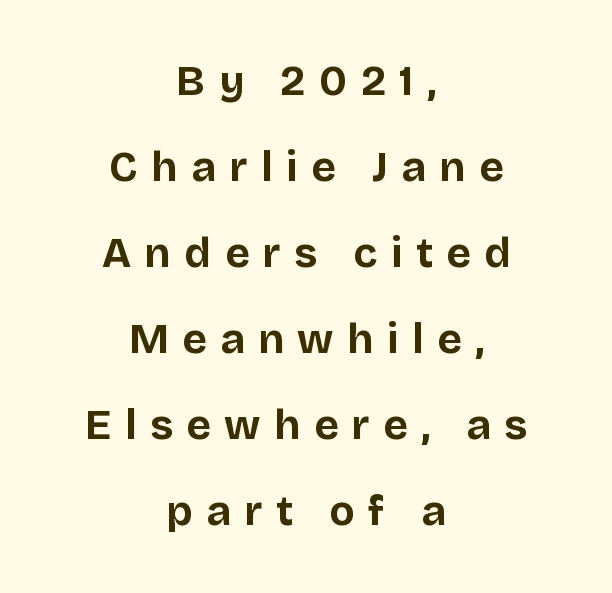
The image shows 42 px bold sans-serif type, upright; set centered, loose line spacing (2.05x), unusually wide letter spacing (+0.32 em), not underlined; low stroke contrast and a large x-height.
